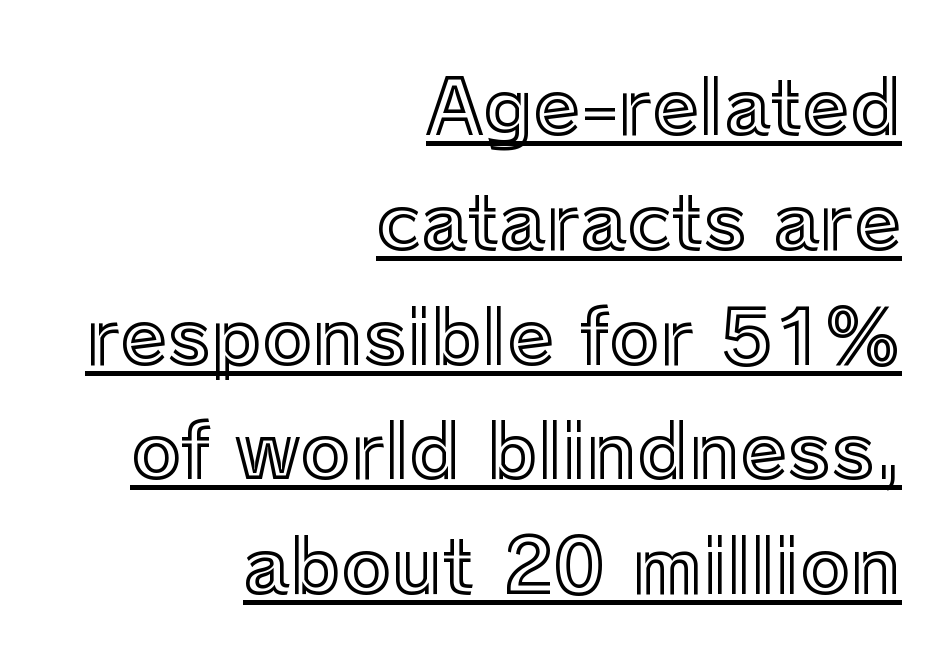
The image shows 76 px text type, upright; set right-aligned, normal line spacing (1.51x), normal letter spacing, underlined; a medium x-height.
